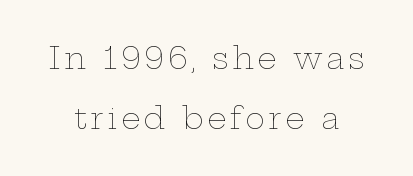
Q: Is the text bold? A: No.
Q: Is the text italic (slanted)? A: No, it is upright.
Q: Is the text underlined? A: No.
Q: Is the spacing between lines tight, normal or loose? A: Loose.
Q: Width (condensed, normal, or wide)? A: Wide.
Q: Stroke contrast? A: Low.
Q: x-height? A: Medium.
Q: Monospaced? A: No.
